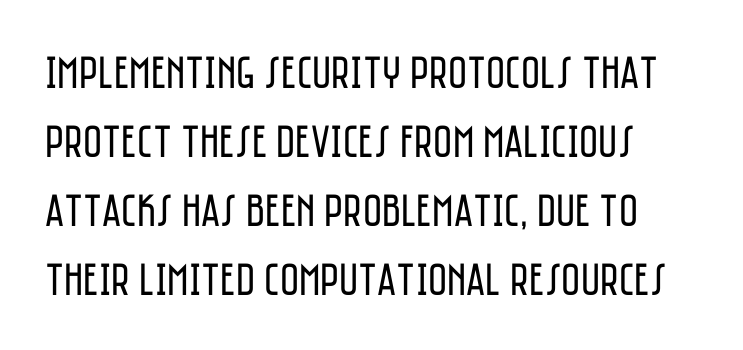
{"serif": "no", "italic": "no", "bold": "no", "weight": "regular", "width": "condensed", "stroke_contrast": "low", "x_height": "large", "monospaced": "no", "underline": "no", "line_spacing": "normal", "line_spacing_ratio": 1.5, "letter_spacing": "normal", "letter_spacing_em": 0.0, "glyph_px": 46}
